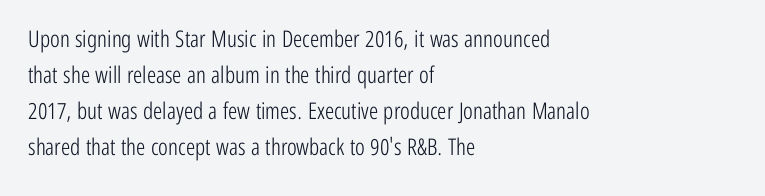
The image shows 23 px text type, upright; set left-aligned, normal line spacing (1.56x), normal letter spacing, not underlined.
